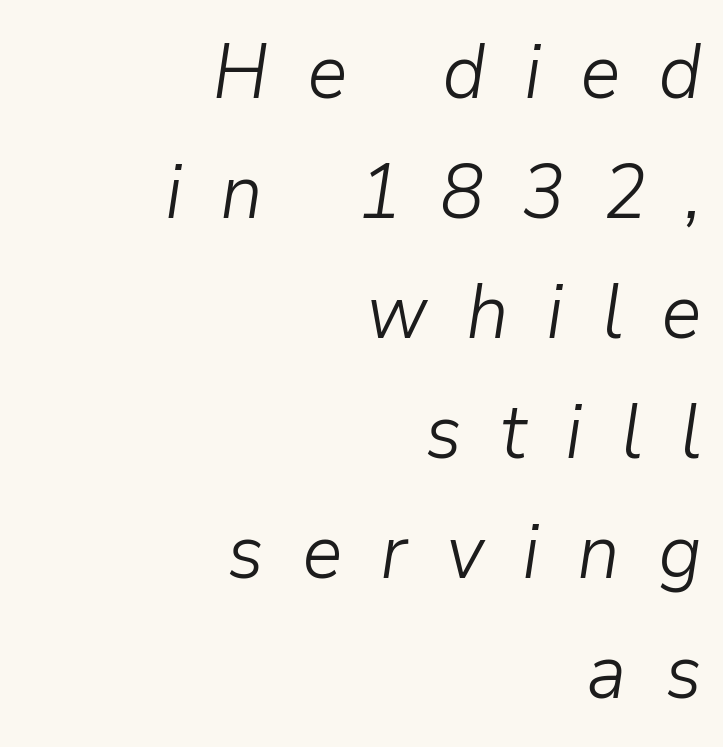
The image shows 76 px light type, italic (leaning right); set right-aligned, normal line spacing (1.58x), unusually wide letter spacing (+0.5 em), not underlined; low stroke contrast and a medium x-height.
